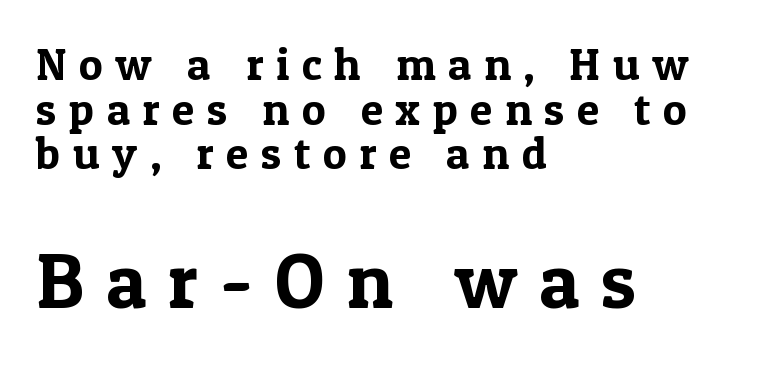
{"serif": "yes", "italic": "no", "width": "normal", "x_height": "medium", "monospaced": "no", "underline": "no", "align": "left", "line_spacing": "tight", "line_spacing_ratio": 0.99, "letter_spacing": "wide", "letter_spacing_em": 0.28, "larger_block": "second", "size_ratio": 1.73, "glyph_px": 78}
